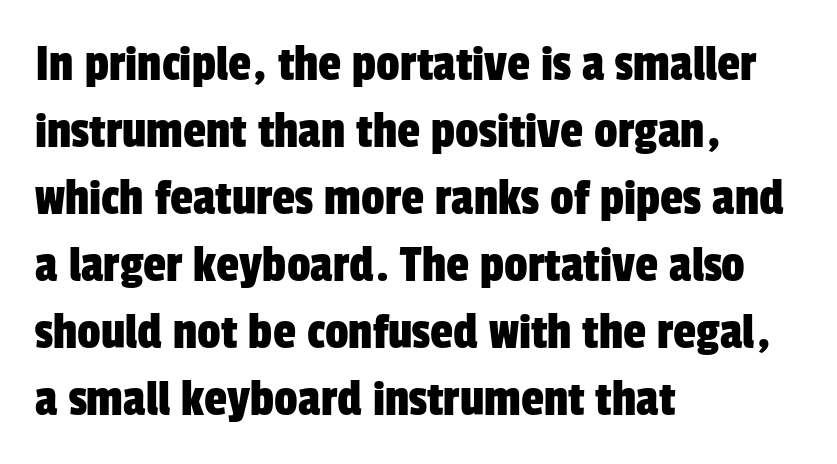
The image shows 52 px condensed sans-serif type; set left-aligned, normal line spacing (1.29x), normal letter spacing, not underlined; low stroke contrast and a medium x-height.
